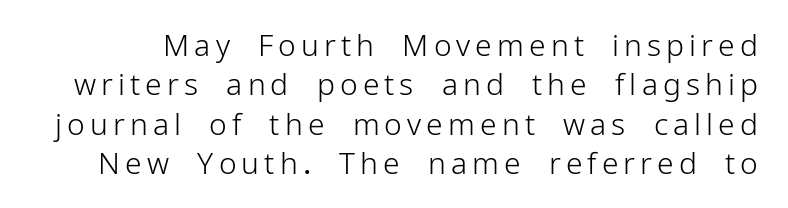
The space beneath each line is pristine and unruled. The specimen reads as upright at a glance. Stroke mass is kept to a normal reading level or below. Do the characters align in a grid? No, the font is proportional. You can tell from the bare stems that sans-serif type was used. The leading is moderate, giving the passage an even texture.
